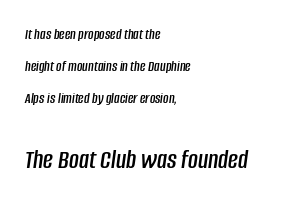
The image shows 27 px text type, italic (leaning right); set left-aligned, loose line spacing (2.14x), normal letter spacing, not underlined; the second (bottom) block is 1.8x larger.
